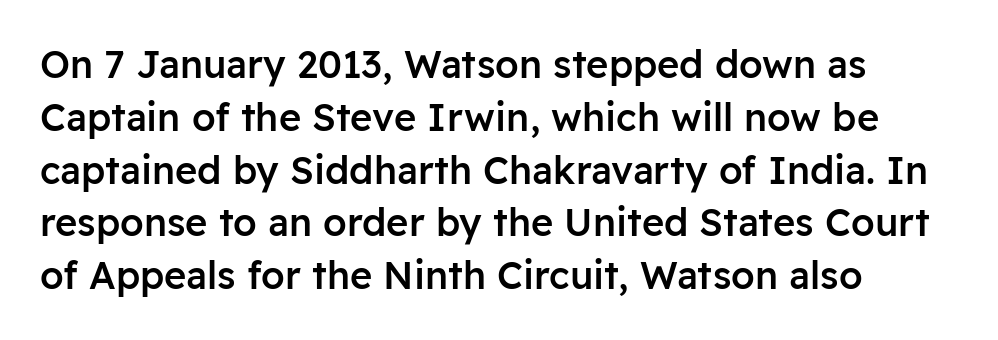
Here the designer chose a conventional face with non-uniform glyph widths. Interline gaps are of average width in this sample. Check under the words: just untouched page. Typeset ragged right — the left edge is the straight one. Observe the ordinary spacing: letters are neighbours, not strangers.
